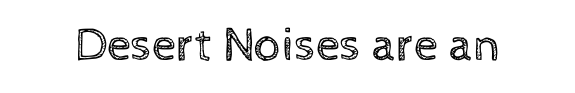
{"italic": "no", "bold": "no", "weight": "regular", "width": "normal", "x_height": "medium", "monospaced": "no", "underline": "no", "letter_spacing": "normal", "letter_spacing_em": 0.0, "glyph_px": 48}
